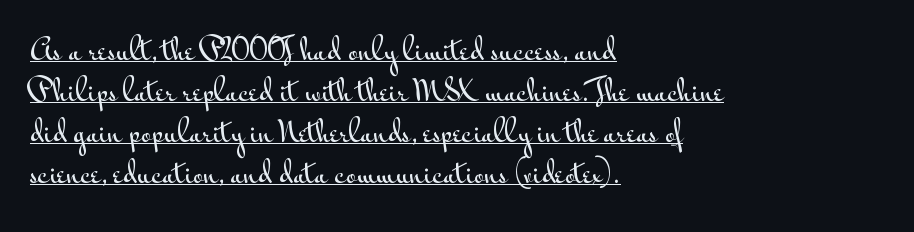
Q: Is the text italic (slanted)? A: Yes.
Q: Is the typeface a serif or a sans-serif typeface? A: Sans-serif.
Q: Is the text underlined? A: Yes.
Q: How is the paragraph aligned? A: Left-aligned.
Q: Is the spacing between letters normal or unusually wide? A: Normal.
Q: Is the spacing between lines tight, normal or loose? A: Normal.
Q: Width (condensed, normal, or wide)? A: Wide.
Q: Stroke contrast? A: Medium.
Q: x-height? A: Small.
Q: Monospaced? A: No.
